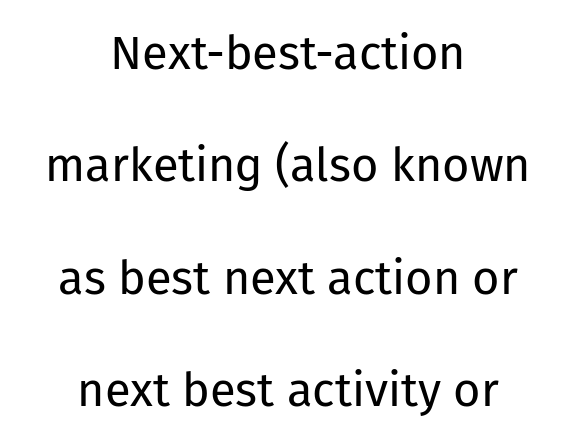
The baseline area is clear. Check where the strokes stop: nothing finishes them off — pure sans. Weight class: somewhere from thin through regular. In CSS terms this would be text-align: center. Ascenders rise straight up at ninety degrees.
